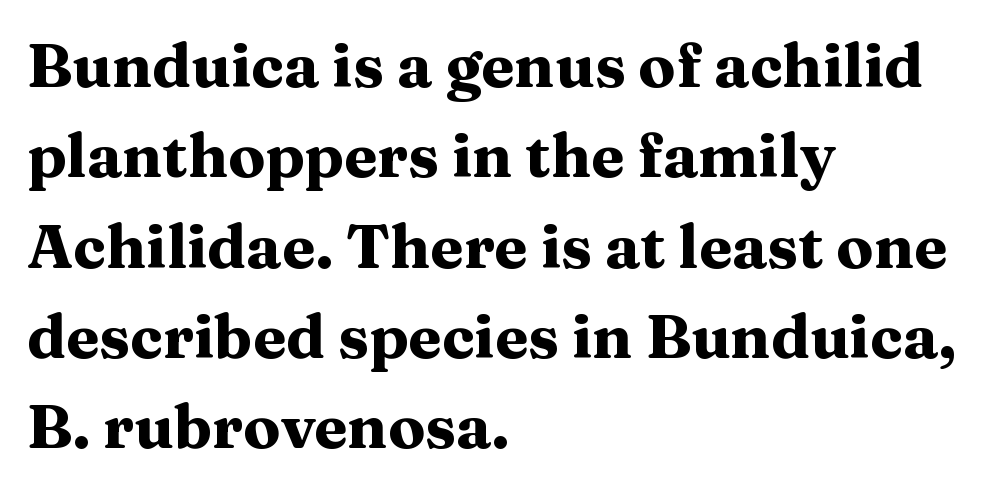
The space beneath each line is pristine and unruled. The font is running at its bold setting. Each letter keeps its own natural width here, so spacing adapts to shape. This is the regular roman posture of the typeface.
